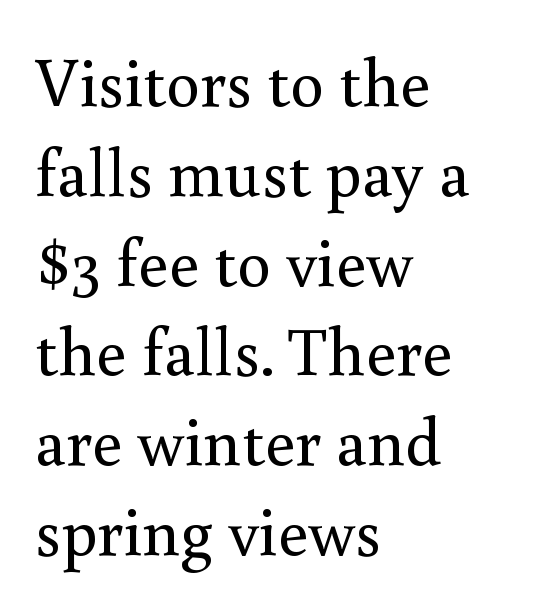
{"serif": "yes", "italic": "no", "bold": "no", "weight": "regular", "width": "normal", "stroke_contrast": "medium", "x_height": "small", "monospaced": "no", "underline": "no", "align": "left", "line_spacing": "normal", "line_spacing_ratio": 1.32, "letter_spacing": "normal", "letter_spacing_em": 0.0, "glyph_px": 68}
